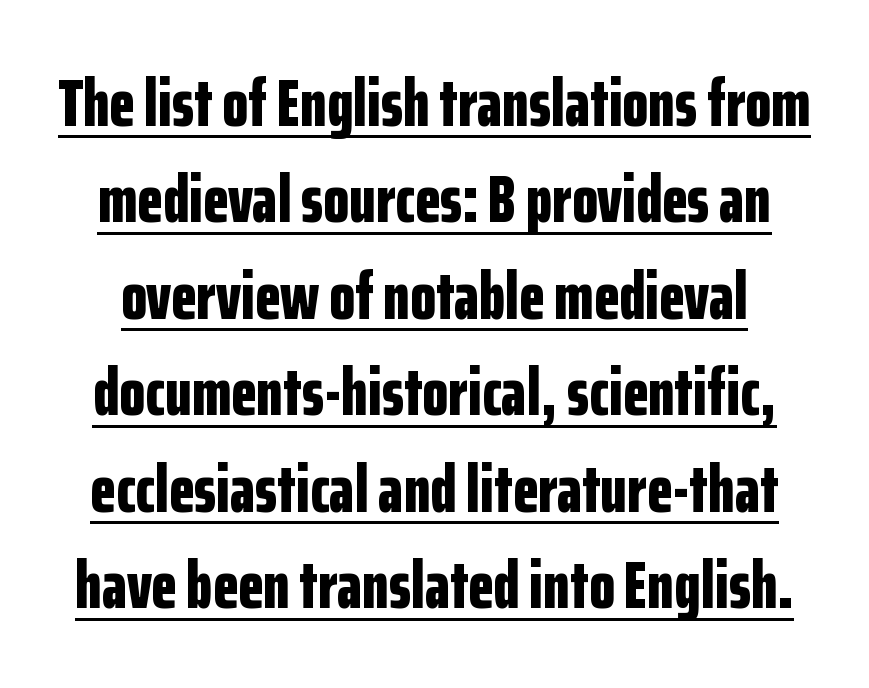
Tracking value appears to be zero — textbook default spacing. Compared with undecorated copy, this sample adds a rule below the words. The strokes are fattened all the way to bold. The designer went with a sans here, leaving each stem footless. The block of text has a typical density, with ordinary space between rows. When letters stand straight like this, we call the style roman or upright.
